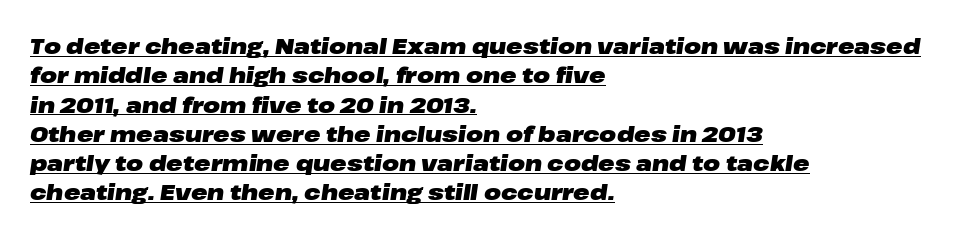
{"italic": "yes", "lean": "right", "slant_degrees": 8, "bold": "yes", "underline": "yes", "align": "left", "line_spacing": "normal", "line_spacing_ratio": 1.33, "letter_spacing": "normal", "letter_spacing_em": 0.0, "glyph_px": 22}
